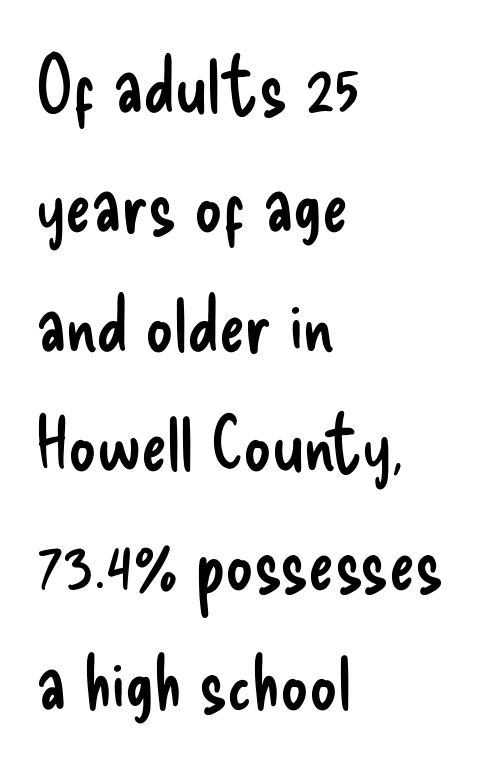
The image shows 77 px regular-weight, condensed sans-serif type, upright; set left-aligned, normal line spacing (1.55x), normal letter spacing, not underlined; low stroke contrast and a small x-height.
